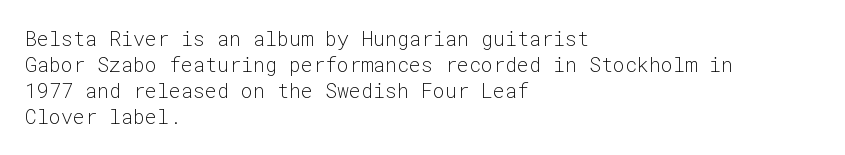
Where is the straight margin? On the left. This sample keeps an unexceptional amount of space between lines. The typesetting does not lean heavy: it is not bold. The gaps between neighbouring characters are ordinary and unremarkable. A clean baseline with only descenders dipping below it.
